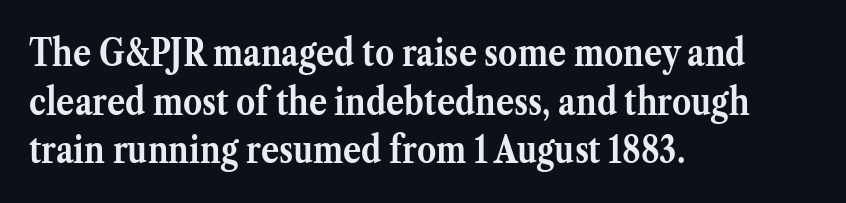
No italicization has been applied; the sample stays upright. The passage shown is not underscored anywhere. How are the letters spaced? Ordinarily, with no added tracking. Old-style or modern, the face here clearly has serifs. Character widths vary here, with narrow letters taking less room than wide ones. Weight check: bold — yes, fully.
